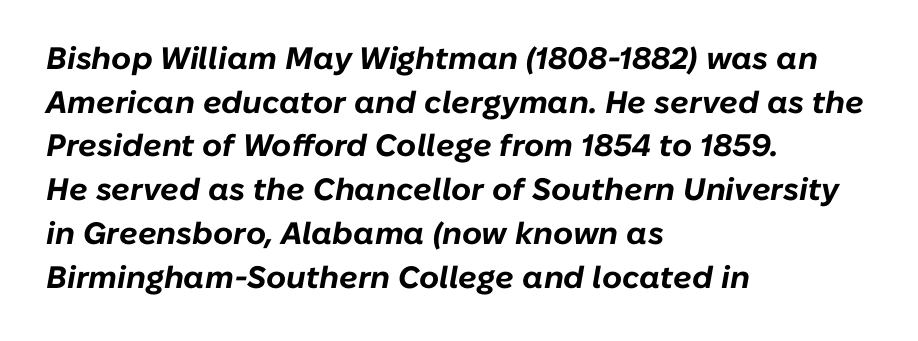
The image shows 31 px bold type, italic (leaning right); set left-aligned, normal line spacing (1.41x), normal letter spacing, not underlined; low stroke contrast and a medium x-height.
